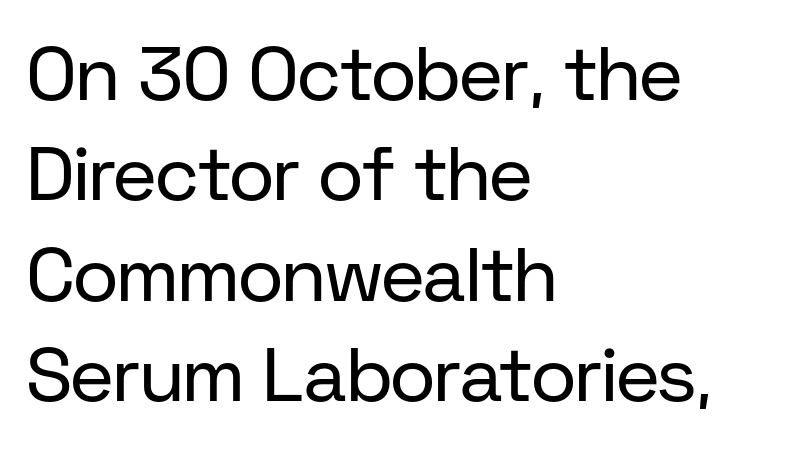
Any mark beneath the type? The region is blank. Serif or sans? Sans — the stroke terminals are bare. The type sits square on the baseline with zero lean. The paragraph shown leans on its left margin.
